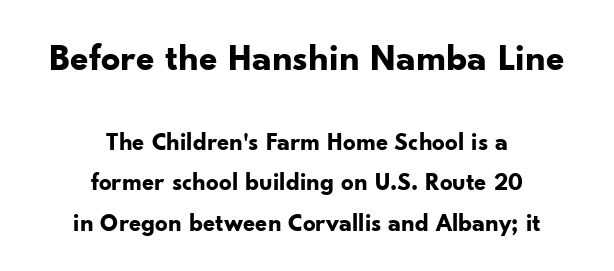
The image shows 38 px bold sans-serif type, upright; set centered, normal line spacing (1.62x), normal letter spacing, not underlined; the first (top) block is 1.52x larger; low stroke contrast and a small x-height.
